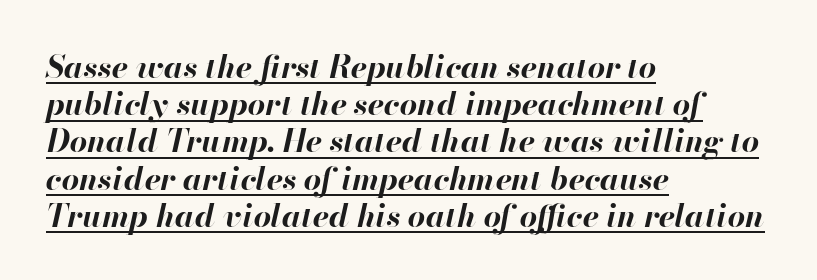
The image shows 31 px bold type, italic (leaning right); set left-aligned, line spacing 1.2x, normal letter spacing, underlined; high stroke contrast and a small x-height.
